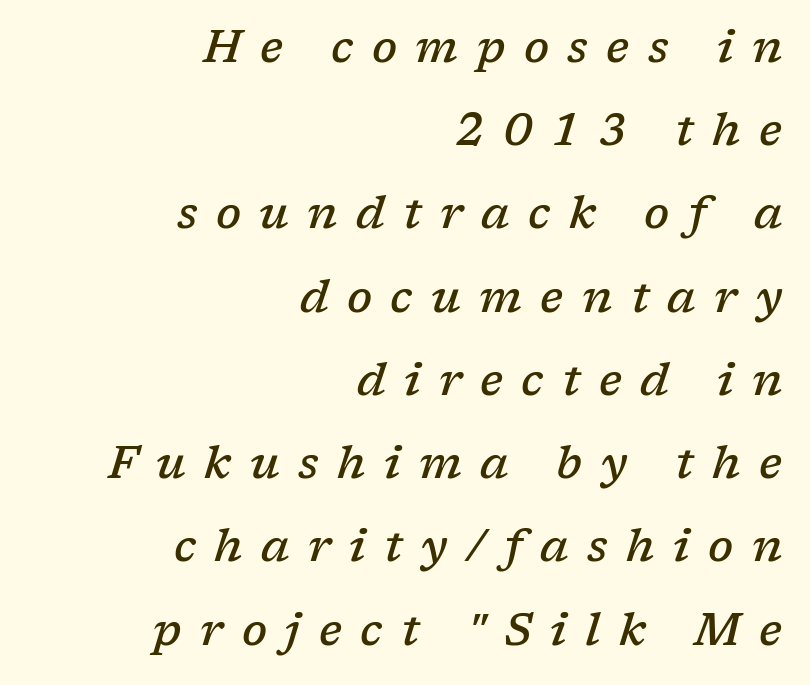
Set as a demibold, roughly 600 on the weight scale. Here the designer chose a conventional face with non-uniform glyph widths. Anything drawn beneath the words? Only blank space. The letterforms stand isolated, each surrounded by extra space. Serifs: yes, visible at the terminals of the letterforms. Which margin do the lines hug? The right one — the left edge is uneven.
